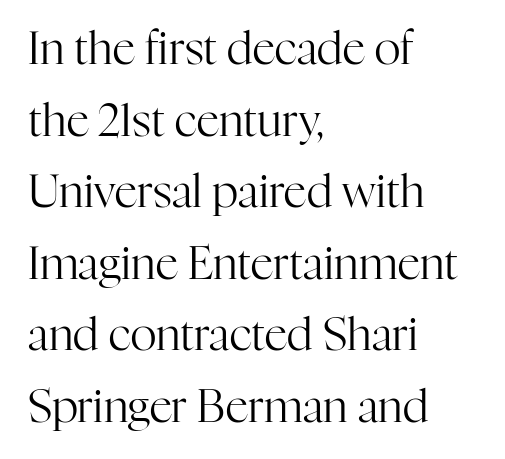
Q: Is the text bold? A: No.
Q: Is the text italic (slanted)? A: No, it is upright.
Q: Is the typeface a serif or a sans-serif typeface? A: Serif.
Q: Is the text underlined? A: No.
Q: How is the paragraph aligned? A: Left-aligned.
Q: Is the spacing between letters normal or unusually wide? A: Normal.
Q: Is the spacing between lines tight, normal or loose? A: Normal.
Q: Width (condensed, normal, or wide)? A: Normal.
Q: Stroke contrast? A: High.
Q: x-height? A: Medium.
Q: Monospaced? A: No.
